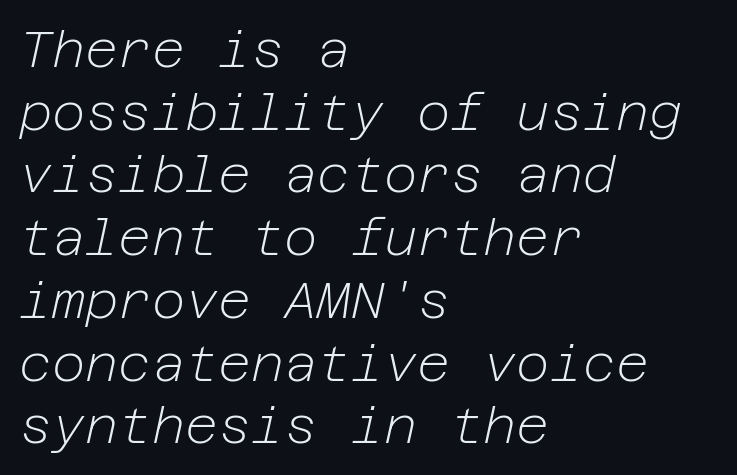
Q: Is the text bold? A: No.
Q: Is the text italic (slanted)? A: Yes, it leans right by about 12 degrees.
Q: Is the text underlined? A: No.
Q: How is the paragraph aligned? A: Left-aligned.
Q: Is the spacing between letters normal or unusually wide? A: Normal.
Q: Width (condensed, normal, or wide)? A: Normal.
Q: Stroke contrast? A: Low.
Q: x-height? A: Medium.
